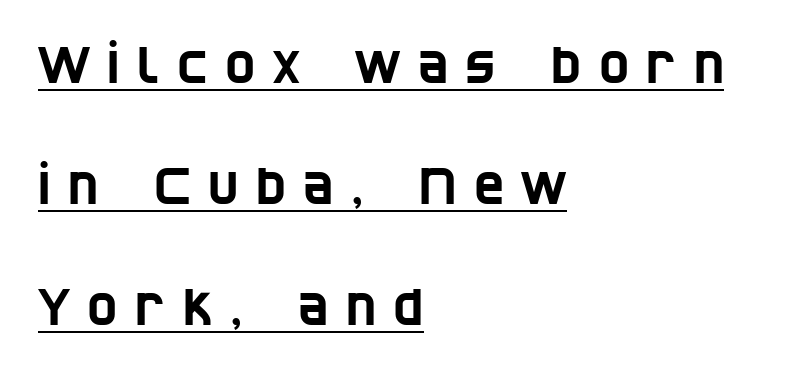
{"serif": "no", "width": "condensed", "stroke_contrast": "low", "x_height": "large", "monospaced": "no", "underline": "yes", "align": "left", "line_spacing": "loose", "line_spacing_ratio": 2.37, "letter_spacing": "wide", "letter_spacing_em": 0.34, "glyph_px": 51}
